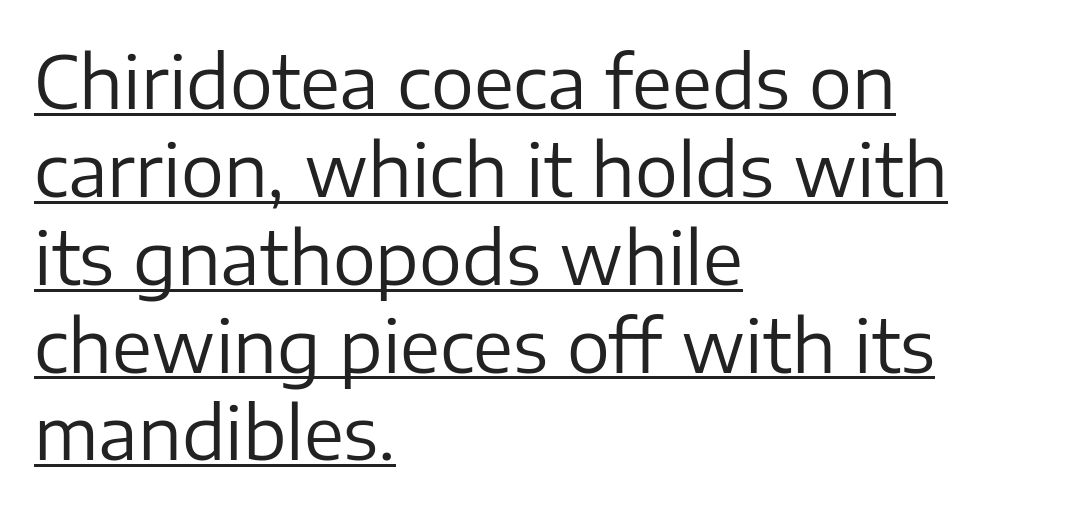
The image shows 72 px regular-weight sans-serif type, upright; set left-aligned, line spacing 1.22x, normal letter spacing, underlined; low stroke contrast and a medium x-height.
